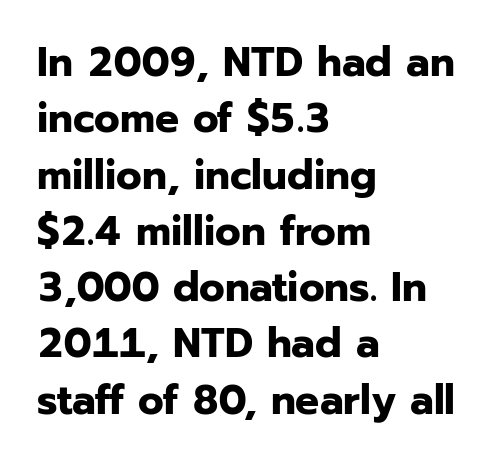
{"serif": "no", "italic": "no", "bold": "yes", "weight": "bold", "width": "normal", "stroke_contrast": "low", "x_height": "medium", "monospaced": "no", "underline": "no", "align": "left", "line_spacing": "normal", "line_spacing_ratio": 1.34, "letter_spacing": "normal", "letter_spacing_em": 0.0, "glyph_px": 42}
